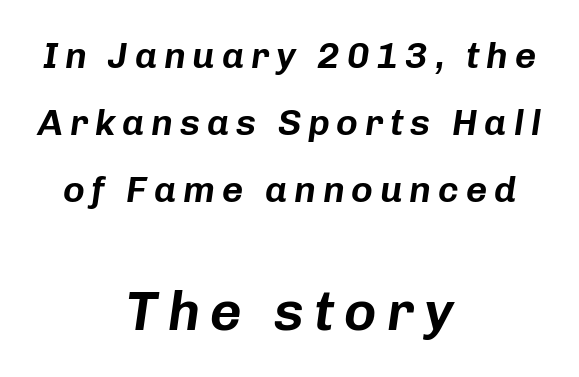
The image shows 55 px text type, italic (leaning right); set centered, line spacing 1.81x, not underlined; the second (bottom) block is 1.49x larger; low stroke contrast and a medium x-height.
